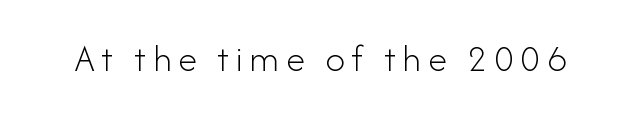
The face looks like a standard text weight, possibly lighter. The zone under the glyphs is completely vacant. A sans-serif font was chosen for this passage. Proportional: the letters do not fall into vertical columns.
